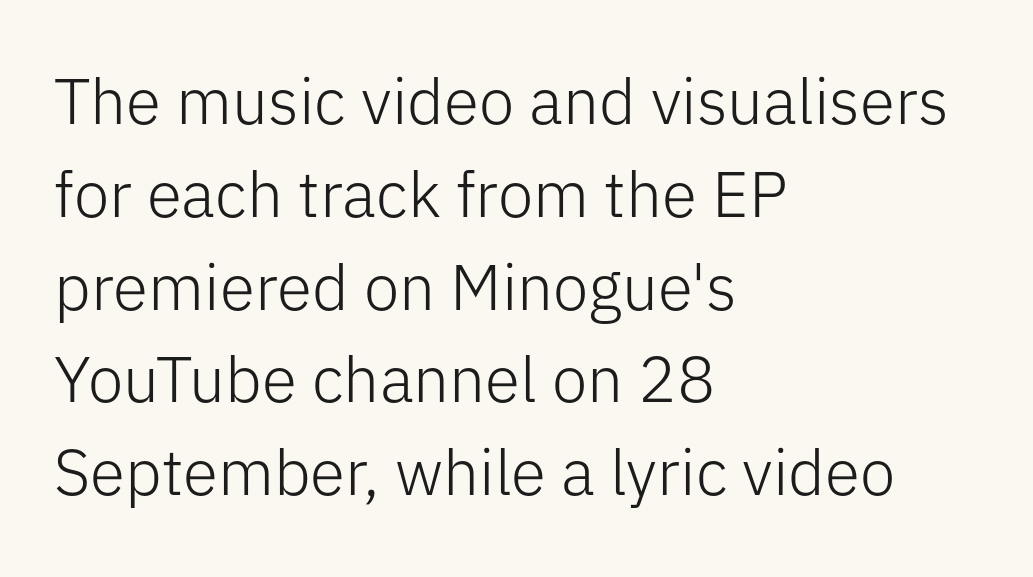
The image shows 64 px light sans-serif type, upright; set left-aligned, normal line spacing (1.45x), normal letter spacing, not underlined; low stroke contrast and a medium x-height.
